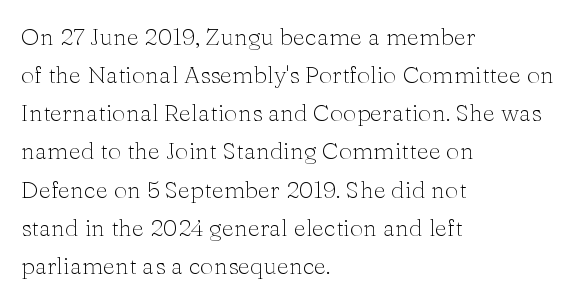
The image shows 24 px text type, upright; set left-aligned, normal line spacing (1.59x), normal letter spacing, not underlined.
